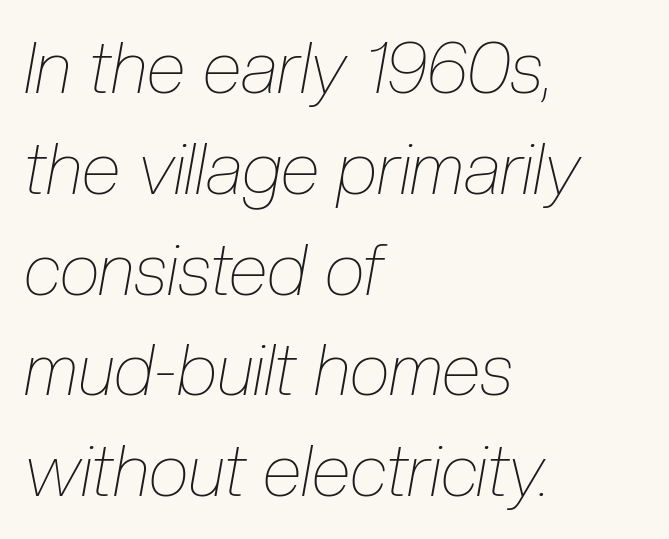
The image shows 72 px thin, condensed type, italic (leaning right); set left-aligned, normal line spacing (1.4x), normal letter spacing, not underlined; low stroke contrast and a medium x-height.
